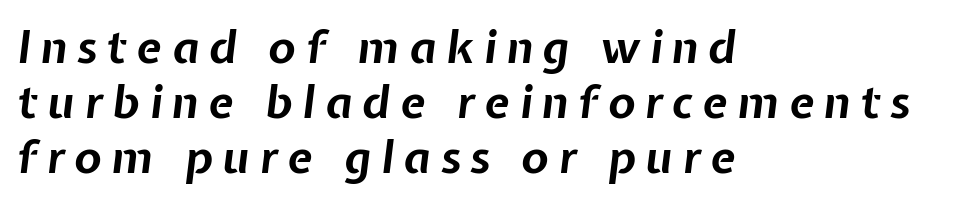
Someone cranked the tracking dial way up on this one. A classic flush-left, rag-right setting is used for this passage. Only glyphs here, with clear space below each row. You could not count columns in this text — the font is proportionally spaced. Compared with an ordinary text face, these strokes are far heavier — a full bold. Would a proofreader flag this as italicized? Yes.
